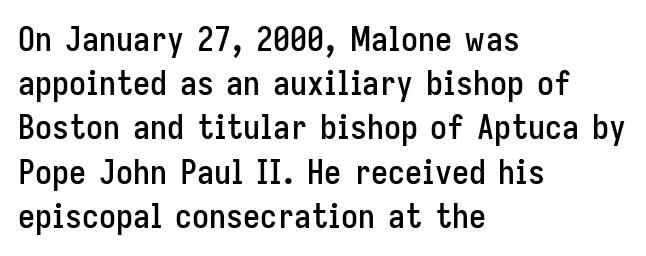
Q: Is the text italic (slanted)? A: No, it is upright.
Q: Is the typeface a serif or a sans-serif typeface? A: Sans-serif.
Q: Is the text underlined? A: No.
Q: How is the paragraph aligned? A: Left-aligned.
Q: Is the spacing between letters normal or unusually wide? A: Normal.
Q: Is the spacing between lines tight, normal or loose? A: Normal.
Q: Width (condensed, normal, or wide)? A: Condensed.
Q: Stroke contrast? A: Low.
Q: x-height? A: Medium.
Q: Monospaced? A: No.
